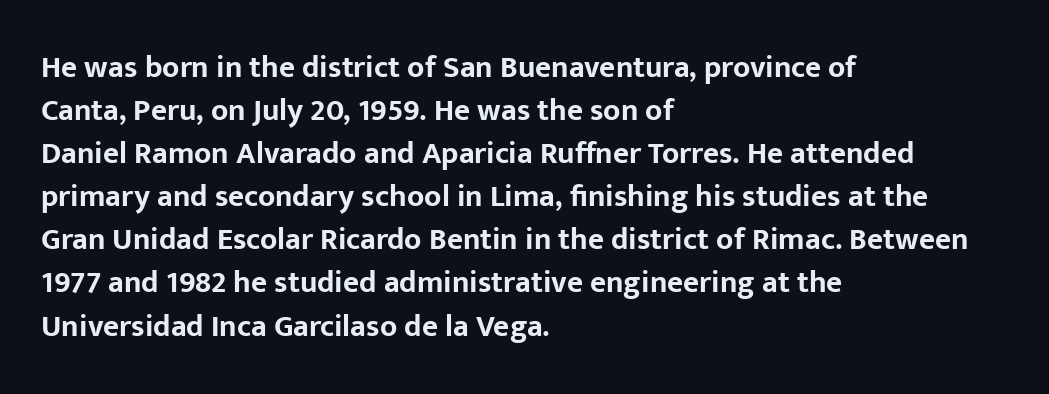
In terms of letterspacing, this is plain default setting. The rendering uses natural spacing where letterforms have individual widths. This sample uses a sans-serif face. No word sits above an underline. This is the regular roman posture of the typeface. All the whitespace from short lines collects on the right.
